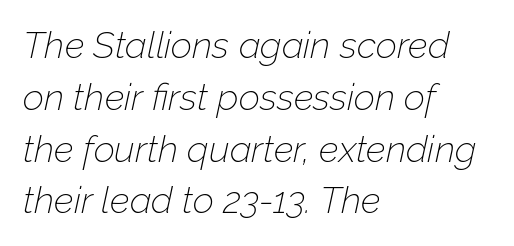
Q: Is the text bold? A: No.
Q: Is the text italic (slanted)? A: Yes, it leans right by about 12 degrees.
Q: Is the text underlined? A: No.
Q: How is the paragraph aligned? A: Left-aligned.
Q: Is the spacing between letters normal or unusually wide? A: Normal.
Q: Is the spacing between lines tight, normal or loose? A: Normal.
Q: Width (condensed, normal, or wide)? A: Normal.
Q: Stroke contrast? A: Low.
Q: x-height? A: Medium.
Q: Monospaced? A: No.
